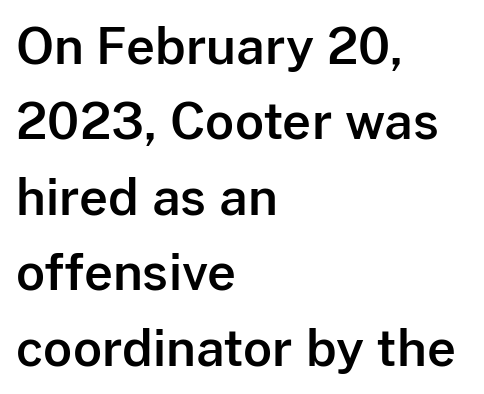
{"serif": "no", "italic": "no", "width": "normal", "stroke_contrast": "low", "x_height": "medium", "monospaced": "no", "underline": "no", "align": "left", "line_spacing": "normal", "line_spacing_ratio": 1.51, "letter_spacing": "normal", "letter_spacing_em": 0.0, "glyph_px": 50}
